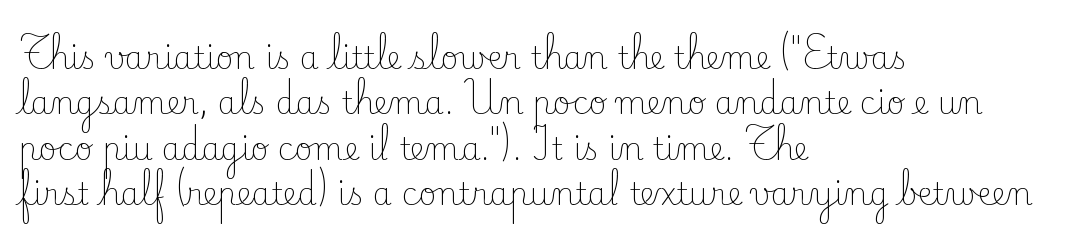
Alignment: flush left. Weight: regular or lighter. The letters carry serifs — small finishing strokes at the ends of their stems. Nobody touched the tracking dial on this one. The foot of each line stays bare and open.
